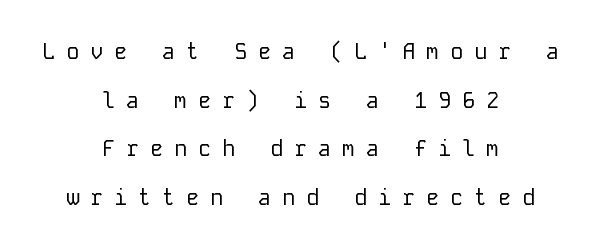
Q: Is the text bold? A: No.
Q: Is the text italic (slanted)? A: No, it is upright.
Q: Is the text underlined? A: No.
Q: How is the paragraph aligned? A: Centered.
Q: Is the spacing between letters normal or unusually wide? A: Unusually wide.
Q: Is the spacing between lines tight, normal or loose? A: Loose.
